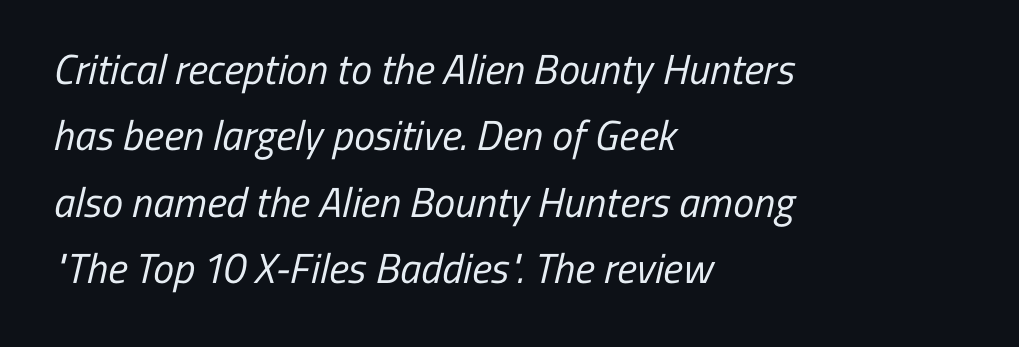
These lines keep a tight, regular rhythm from letter to letter. Honestly, the row spacing looks completely unremarkable. No extra ink here — the face is not bold. The glyphs are unaccompanied by any horizontal stroke below them. Letterform terminals end flat and unadorned throughout the passage. Reading down the block, your eye returns to a fixed left position each line.
